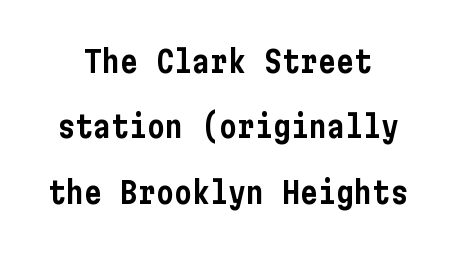
Q: Is the text italic (slanted)? A: No, it is upright.
Q: Is the typeface a serif or a sans-serif typeface? A: Sans-serif.
Q: Is the text underlined? A: No.
Q: How is the paragraph aligned? A: Centered.
Q: Is the spacing between letters normal or unusually wide? A: Normal.
Q: Is the spacing between lines tight, normal or loose? A: Loose.
Q: Width (condensed, normal, or wide)? A: Condensed.
Q: Stroke contrast? A: Low.
Q: x-height? A: Medium.
